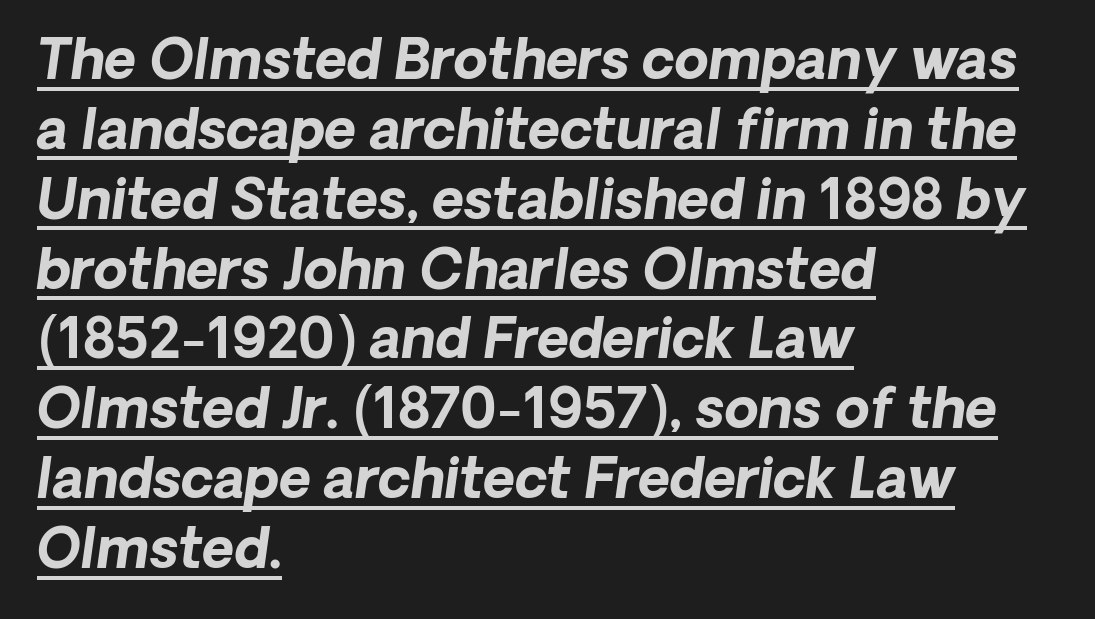
{"serif": "no", "bold": "yes", "weight": "bold", "width": "normal", "stroke_contrast": "low", "x_height": "medium", "monospaced": "no", "underline": "yes", "align": "left", "line_spacing": "normal", "line_spacing_ratio": 1.27, "letter_spacing": "normal", "letter_spacing_em": 0.0, "glyph_px": 55}
